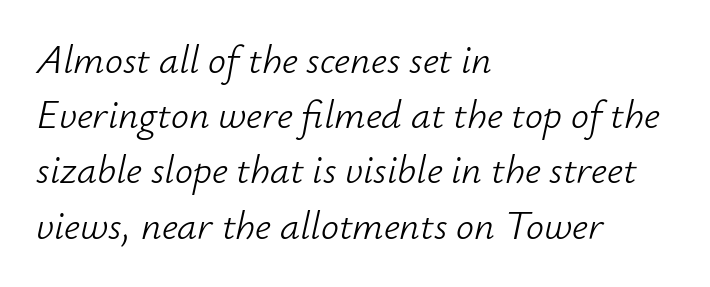
The image shows 40 px light type, italic (leaning right); set left-aligned, normal line spacing (1.38x), normal letter spacing, not underlined; low stroke contrast and a small x-height.
